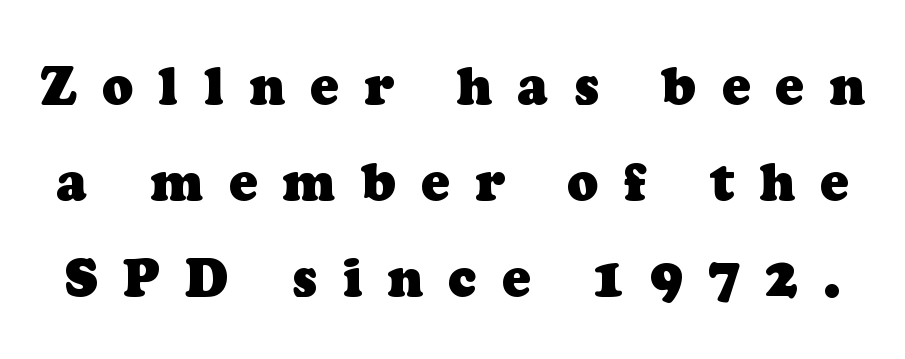
The image shows 52 px heavy serif type; set line spacing 1.85x, unusually wide letter spacing (+0.49 em), not underlined; low stroke contrast and a medium x-height.
